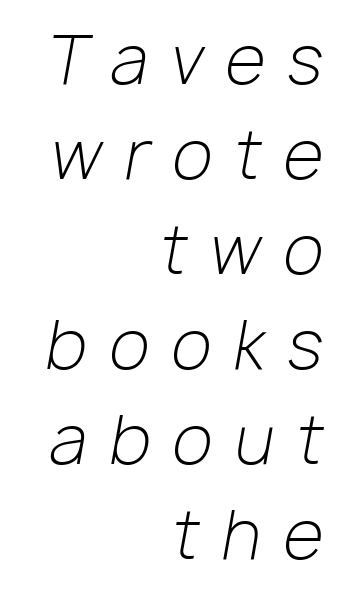
Q: Is the text bold? A: No.
Q: Is the text italic (slanted)? A: Yes, it leans right by about 10 degrees.
Q: Is the text underlined? A: No.
Q: How is the paragraph aligned? A: Right-aligned.
Q: Is the spacing between letters normal or unusually wide? A: Unusually wide.
Q: Is the spacing between lines tight, normal or loose? A: Normal.
Q: Width (condensed, normal, or wide)? A: Normal.
Q: Stroke contrast? A: Low.
Q: x-height? A: Medium.
Q: Monospaced? A: No.
